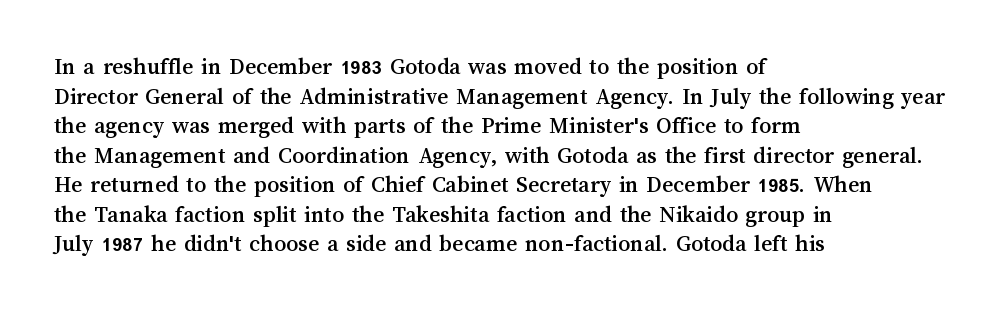
{"italic": "no", "underline": "no", "align": "left", "line_spacing_ratio": 1.23, "letter_spacing": "normal", "letter_spacing_em": 0.0, "glyph_px": 24}
